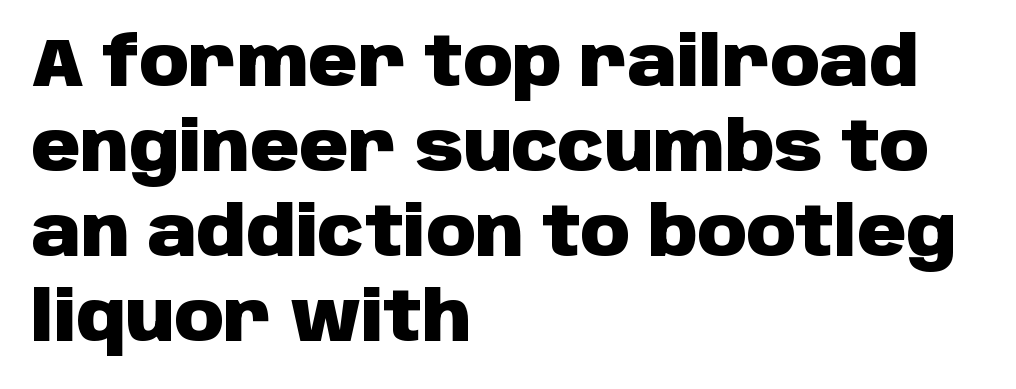
The image shows 68 px heavy sans-serif type, upright; set left-aligned, normal line spacing (1.25x), normal letter spacing, not underlined; low stroke contrast and a large x-height.
